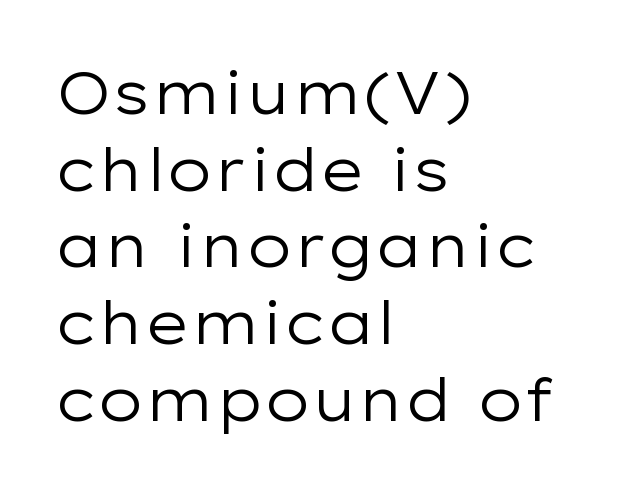
The image shows 59 px regular-weight, wide sans-serif type, upright; set left-aligned, normal line spacing (1.3x), normal letter spacing, not underlined; low stroke contrast and a medium x-height.
